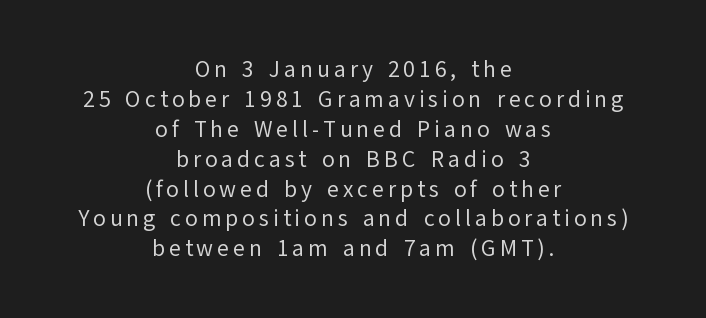
{"italic": "no", "bold": "no", "underline": "no", "align": "center", "line_spacing": "normal", "line_spacing_ratio": 1.3, "glyph_px": 23}
